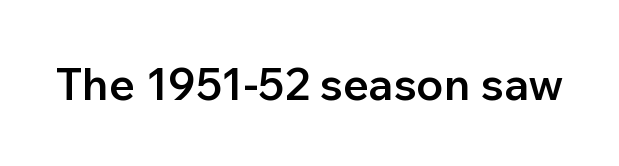
The image shows 45 px semibold sans-serif type, upright; set normal letter spacing, not underlined; low stroke contrast and a medium x-height.
